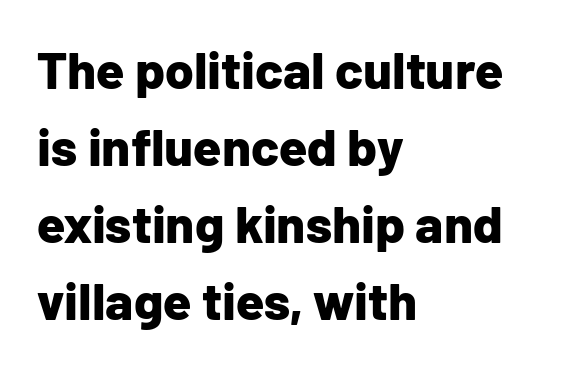
{"serif": "no", "italic": "no", "bold": "yes", "weight": "bold", "width": "normal", "stroke_contrast": "low", "x_height": "medium", "monospaced": "no", "underline": "no", "align": "left", "line_spacing": "normal", "line_spacing_ratio": 1.48, "letter_spacing": "normal", "letter_spacing_em": 0.0, "glyph_px": 52}
